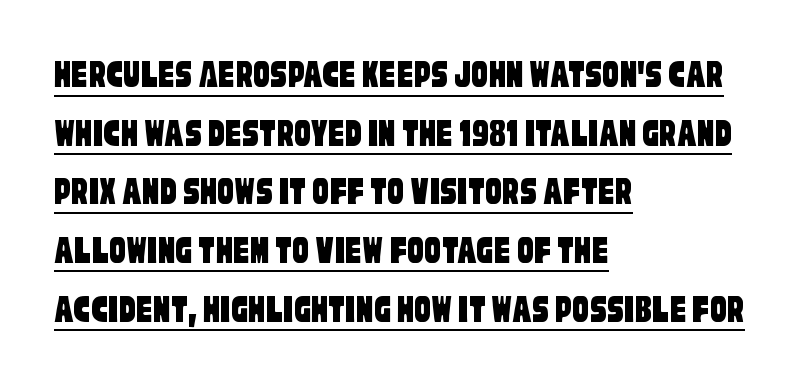
Q: Is the typeface a serif or a sans-serif typeface? A: Sans-serif.
Q: Is the text underlined? A: Yes.
Q: How is the paragraph aligned? A: Left-aligned.
Q: Is the spacing between letters normal or unusually wide? A: Normal.
Q: Is the spacing between lines tight, normal or loose? A: Normal.
Q: Width (condensed, normal, or wide)? A: Condensed.
Q: Stroke contrast? A: Low.
Q: x-height? A: Large.
Q: Monospaced? A: No.
